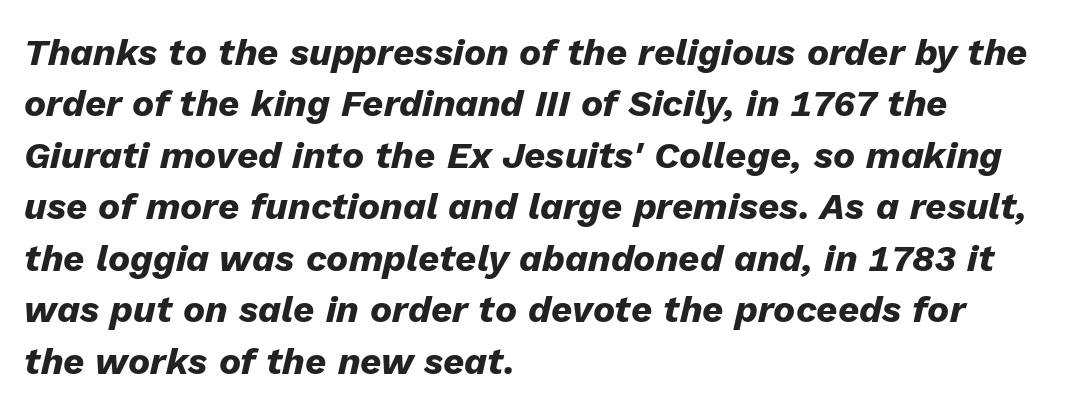
The image shows 37 px heavy type, italic (leaning right); set left-aligned, normal line spacing (1.39x), normal letter spacing, not underlined; low stroke contrast and a medium x-height.
